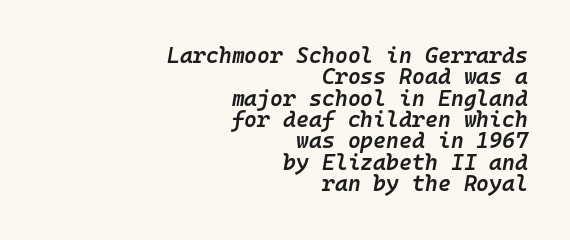
{"italic": "yes", "lean": "right", "slant_degrees": 10, "bold": "semi", "underline": "no", "align": "right", "line_spacing": "tight", "line_spacing_ratio": 0.97, "letter_spacing": "normal", "letter_spacing_em": 0.0, "glyph_px": 22}
